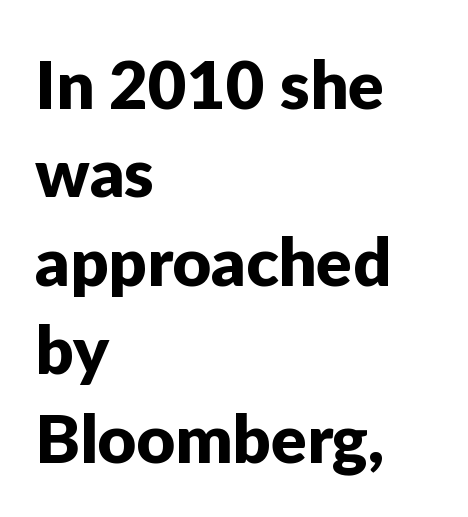
The line-height multiplier appears to be the usual default. You can tell from the bare stems that sans-serif type was used. Posture: straight, roman, zero tilt. Every row of glyphs begins at an identical x-position on the left. The area under the type is left untouched. Looks like regular typesetting: each glyph gets only the width it needs.
